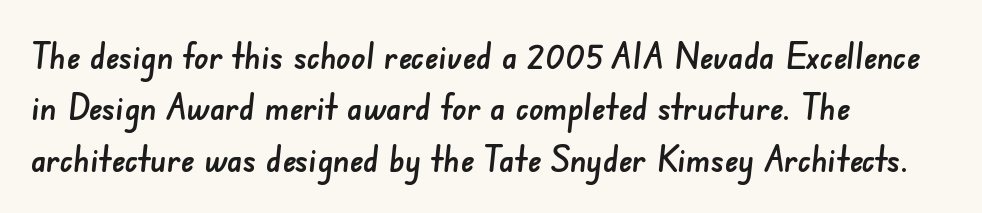
Q: Is the typeface a serif or a sans-serif typeface? A: Sans-serif.
Q: Is the text underlined? A: No.
Q: How is the paragraph aligned? A: Left-aligned.
Q: Is the spacing between letters normal or unusually wide? A: Normal.
Q: Is the spacing between lines tight, normal or loose? A: Normal.
Q: Width (condensed, normal, or wide)? A: Normal.
Q: Stroke contrast? A: Low.
Q: x-height? A: Small.
Q: Monospaced? A: No.
